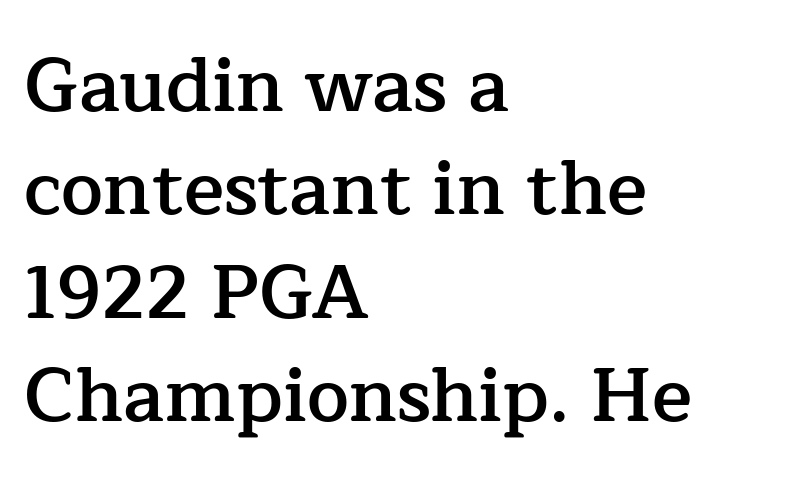
{"serif": "yes", "italic": "no", "bold": "semi", "weight": "semibold", "width": "normal", "stroke_contrast": "low", "x_height": "medium", "monospaced": "no", "underline": "no", "align": "left", "line_spacing": "normal", "line_spacing_ratio": 1.38, "letter_spacing": "normal", "letter_spacing_em": 0.0, "glyph_px": 75}
